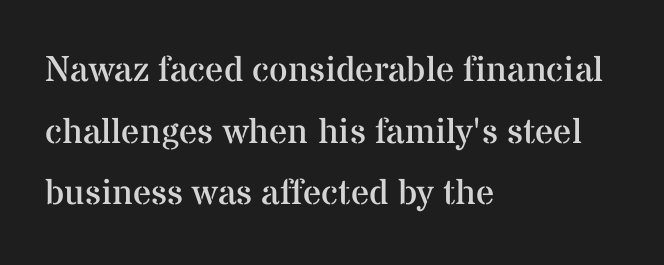
The image shows 36 px regular-weight serif type, upright; set left-aligned, line spacing 1.71x, normal letter spacing, not underlined; medium stroke contrast and a medium x-height.
